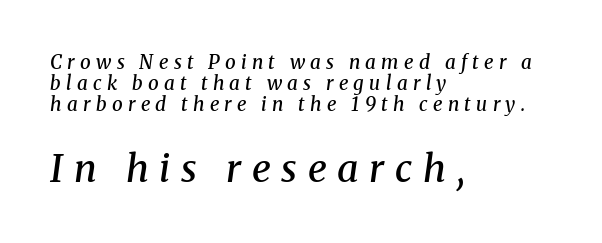
Q: Is the text bold? A: Semi-bold.
Q: Is the text italic (slanted)? A: Yes, it leans right by about 8 degrees.
Q: Is the typeface a serif or a sans-serif typeface? A: Serif.
Q: Is the text underlined? A: No.
Q: How is the paragraph aligned? A: Left-aligned.
Q: Is the spacing between letters normal or unusually wide? A: Unusually wide.
Q: Is the spacing between lines tight, normal or loose? A: Tight.
Q: Which block of text is set in a larger size, the first (top) or the second (bottom)? A: The second (bottom) one.
Q: Width (condensed, normal, or wide)? A: Normal.
Q: Stroke contrast? A: Medium.
Q: x-height? A: Medium.
Q: Monospaced? A: No.
